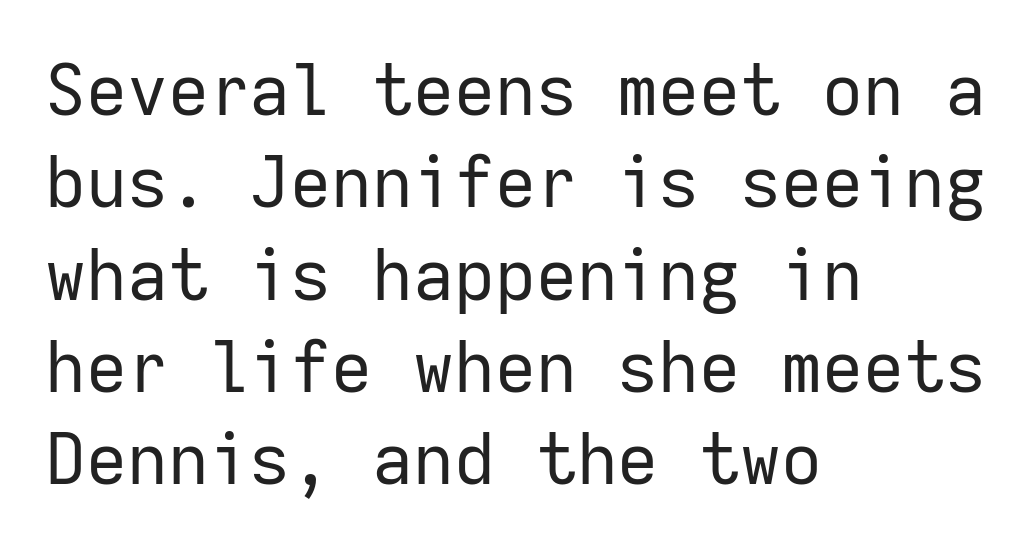
The image shows 71 px regular-weight sans-serif type, upright, monospaced; set left-aligned, normal line spacing (1.3x), normal letter spacing, not underlined; low stroke contrast and a medium x-height.
